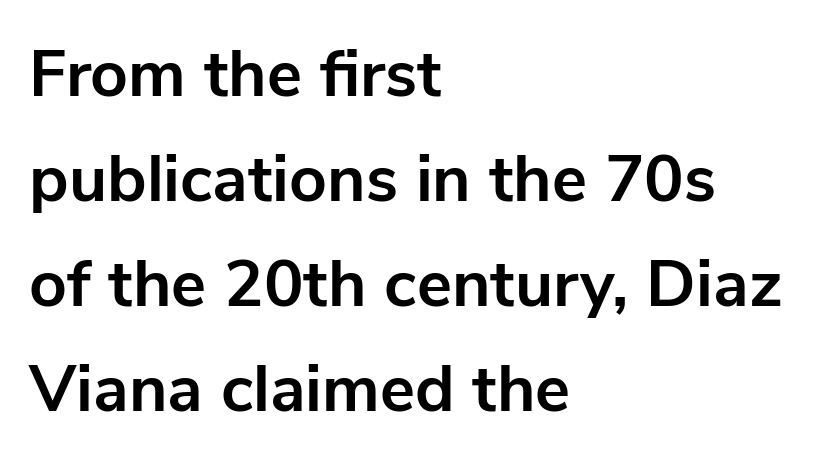
Emphasis by weight is at full strength: bold. Unlike italic type, these characters show no tilt at all. The face used here is proportionally spaced, like ordinary book or web type. Check under the words: just untouched page. Notice how the passage keeps a crisp vertical edge on the left only.
